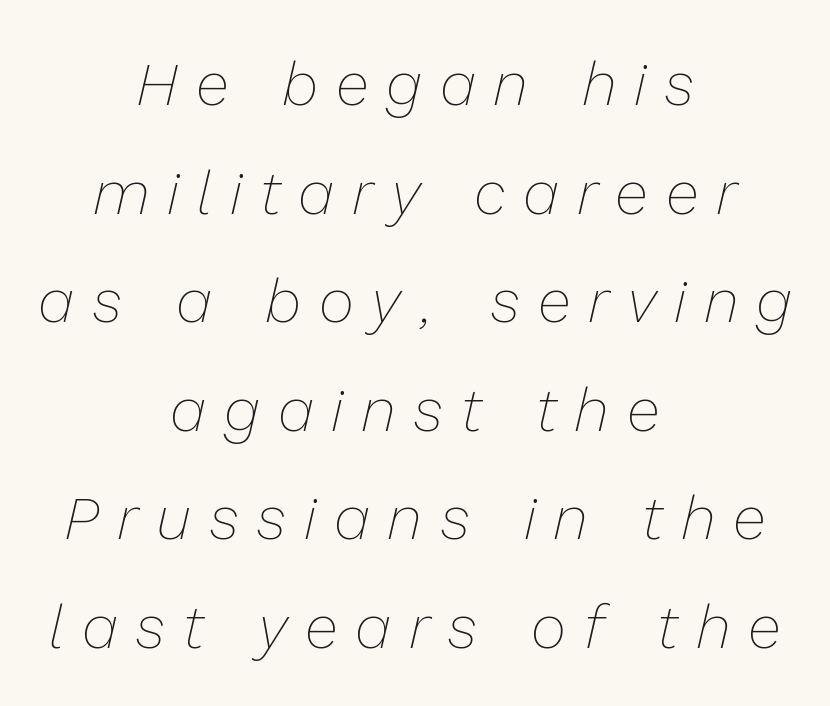
Each row of text sits above clean, open space. Tall strokes in this sample are angled rather than plumb. Horizontally, the lines are justified to the midpoint only. Compared with typical body copy, the letter spacing here is much looser. Here the designer chose a conventional face with non-uniform glyph widths. The letterforms sit at book weight or below.
